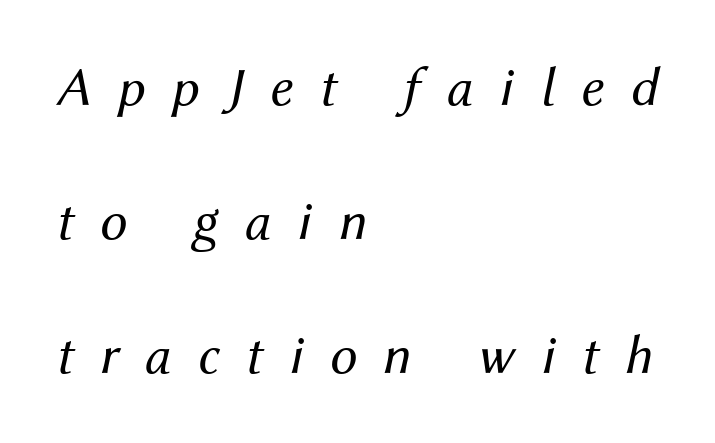
The image shows 55 px regular-weight type, italic (leaning right); set left-aligned, loose line spacing (2.44x), unusually wide letter spacing (+0.48 em), not underlined; medium stroke contrast and a medium x-height.
